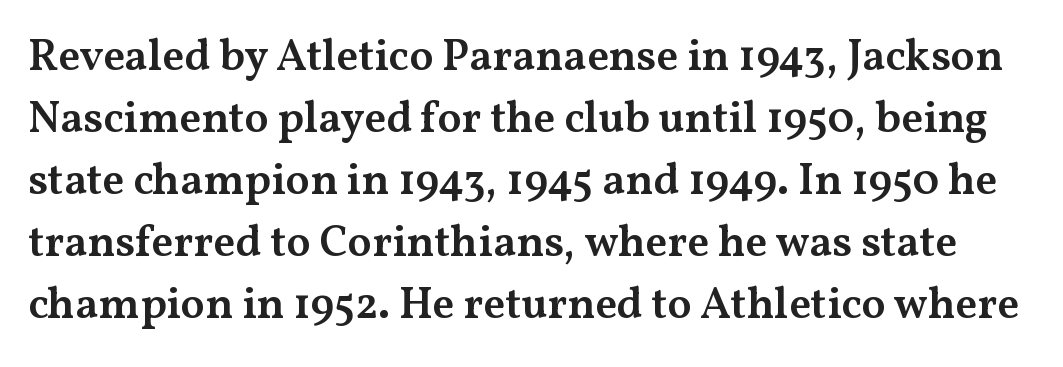
{"serif": "yes", "italic": "no", "bold": "semi", "weight": "semibold", "width": "wide", "stroke_contrast": "medium", "x_height": "medium", "monospaced": "no", "underline": "no", "line_spacing": "normal", "line_spacing_ratio": 1.41, "letter_spacing": "normal", "letter_spacing_em": 0.0, "glyph_px": 44}
